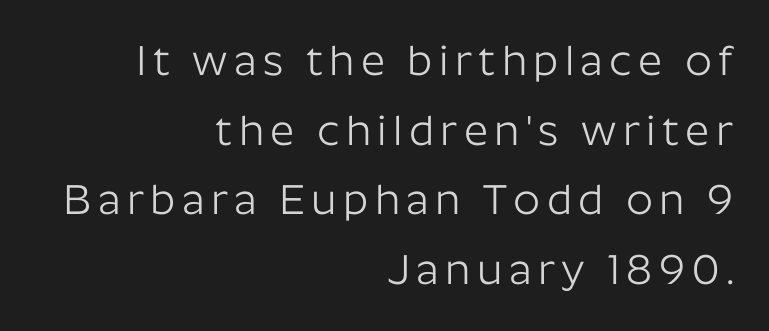
{"serif": "no", "italic": "no", "bold": "no", "weight": "light", "width": "normal", "stroke_contrast": "low", "x_height": "medium", "monospaced": "no", "underline": "no", "align": "right", "line_spacing": "normal", "line_spacing_ratio": 1.66, "glyph_px": 42}
